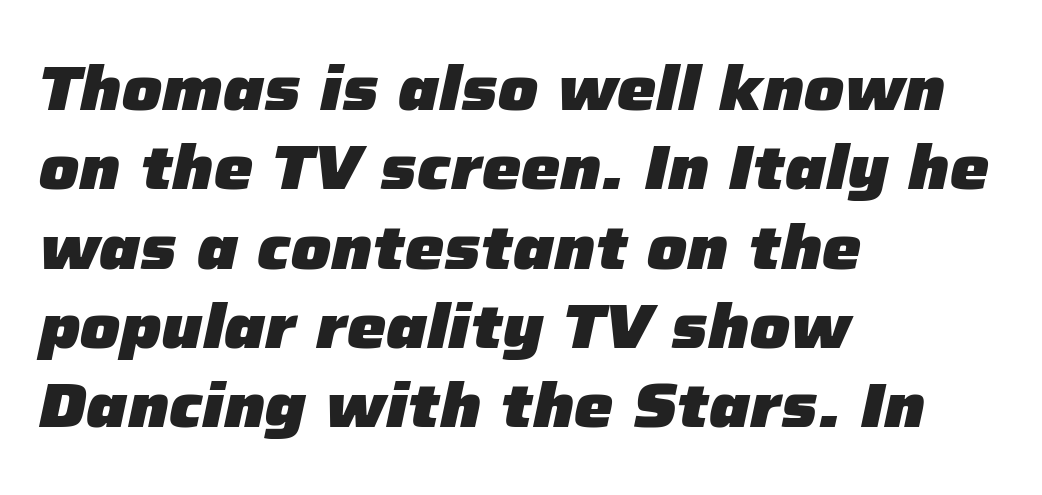
The image shows 62 px heavy type, italic (leaning right); set left-aligned, normal line spacing (1.28x), normal letter spacing, not underlined; low stroke contrast and a medium x-height.
